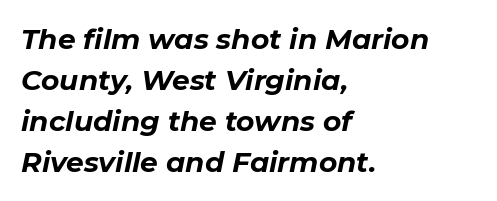
The image shows 28 px bold type, italic (leaning right); set left-aligned, normal line spacing (1.46x), normal letter spacing, not underlined; low stroke contrast and a medium x-height.
